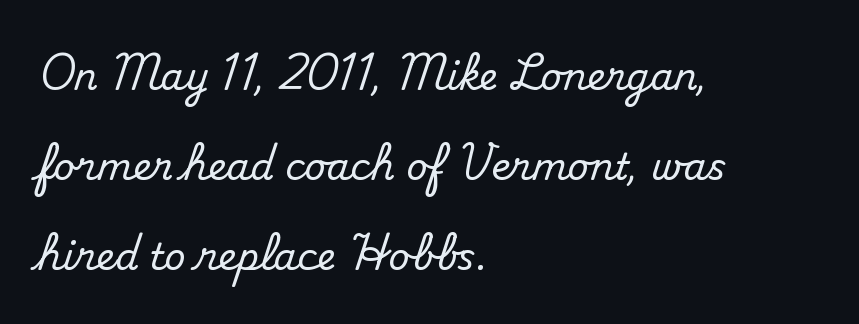
{"serif": "yes", "width": "normal", "stroke_contrast": "medium", "x_height": "small", "monospaced": "no", "underline": "no", "align": "left", "line_spacing": "loose", "line_spacing_ratio": 2.43, "letter_spacing": "normal", "letter_spacing_em": 0.0, "glyph_px": 37}
